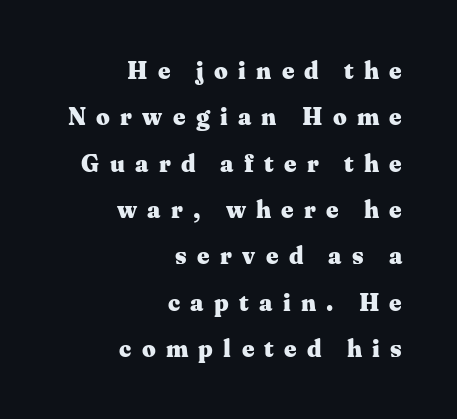
{"italic": "no", "bold": "yes", "underline": "no", "align": "right", "line_spacing": "loose", "line_spacing_ratio": 1.93, "letter_spacing": "wide", "letter_spacing_em": 0.43, "glyph_px": 24}
